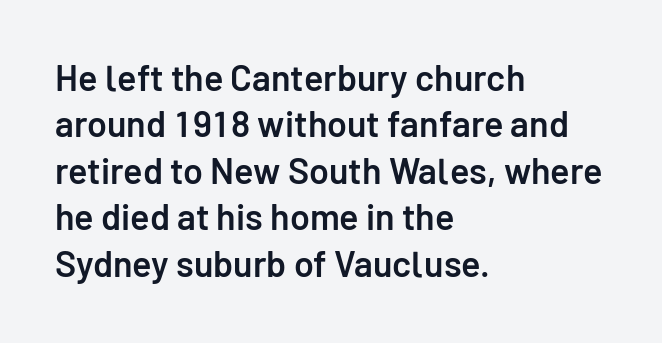
The image shows 36 px semibold sans-serif type, upright; set left-aligned, normal line spacing (1.29x), normal letter spacing, not underlined; low stroke contrast and a medium x-height.
